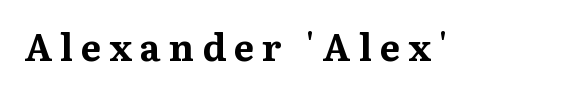
Q: Is the text bold? A: Yes.
Q: Is the text italic (slanted)? A: No, it is upright.
Q: Is the typeface a serif or a sans-serif typeface? A: Serif.
Q: Is the text underlined? A: No.
Q: Is the spacing between letters normal or unusually wide? A: Unusually wide.
Q: Width (condensed, normal, or wide)? A: Normal.
Q: Stroke contrast? A: Medium.
Q: x-height? A: Medium.
Q: Monospaced? A: No.
